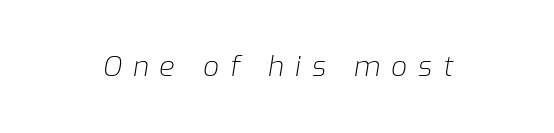
Yep, that's italic — everything's leaning. Spacing between characters has been opened up far beyond the box default. Proportional: the letters do not fall into vertical columns. The cut favours lightness, reaching ordinary text weight at its darkest. Descenders hang freely into open space.
